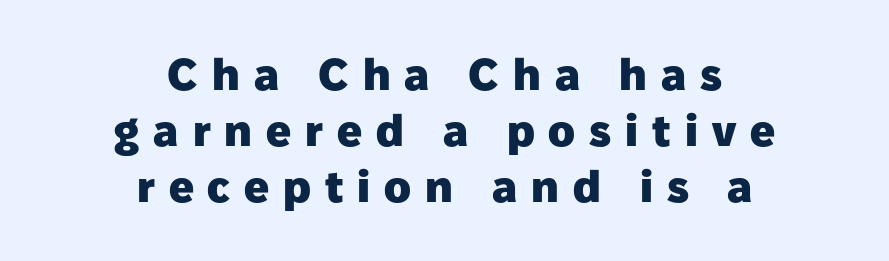
This sample has the flowing, uneven cadence of proportional lettering. Honestly, the row spacing looks completely unremarkable. No feet cap the strokes, marking this as sans-serif type. The type sits square on the baseline with zero lean. A full-strength bold gives these letters their thick strokes. Compared with typical body copy, the letter spacing here is much looser.
